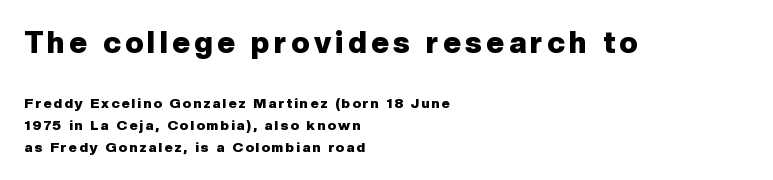
The image shows 30 px heavy sans-serif type, upright; set left-aligned, normal line spacing (1.55x), not underlined; the first (top) block is 2.14x larger; low stroke contrast and a medium x-height.
